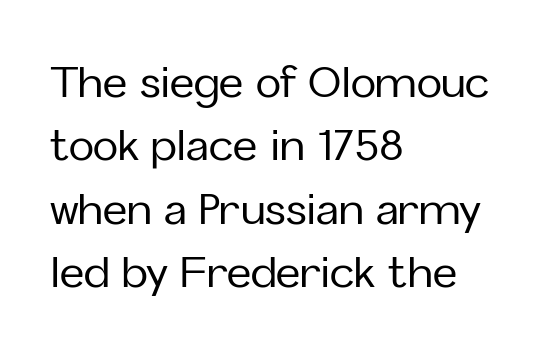
The rendering shows plain stroke endings on the letterforms — a sans-serif design. Whoever set this chose a conventional vertical rhythm. Character widths vary here, with narrow letters taking less room than wide ones. Each word holds together tightly as a unit, with standard inter-letter gaps. The lines are quadded left. Ascenders rise straight up at ninety degrees.
